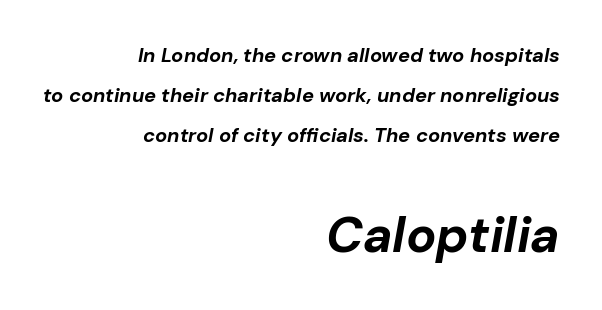
Strong, thick strokes mark this as bold type. The rag falls on the left side of this text block. Compare the two chunks: the lower has the greater cap height. Honestly, the rows look like they've been pulled way apart. The glyphs are unaccompanied by any horizontal stroke below them. Every character sits at an angle, as italics do.
